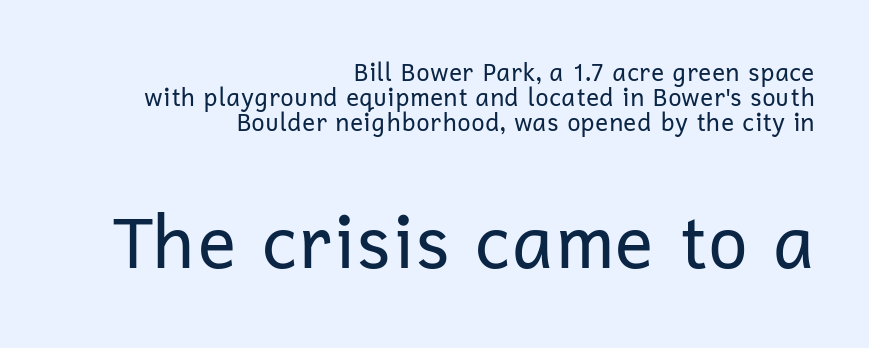
Honestly, the rows look squashed on top of each other. The letterforms sit shoulder to shoulder at normal distance. The lettering stays uniformly vertical, giving the passage a roman look. Unbolded letterforms with no extra heft.
